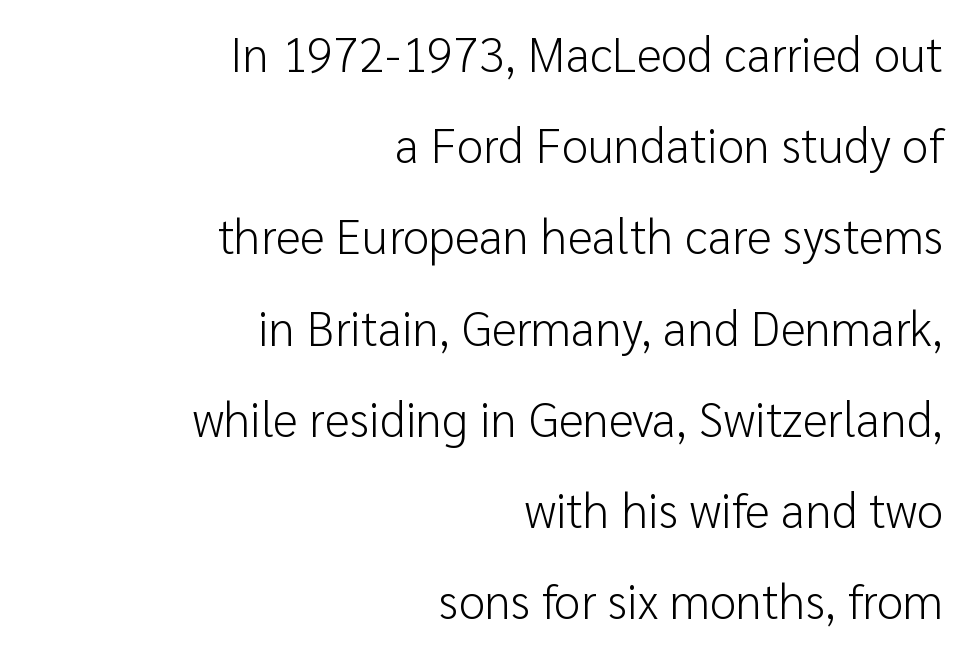
The image shows 48 px light sans-serif type, upright; set right-aligned, loose line spacing (1.9x), normal letter spacing, not underlined; low stroke contrast and a medium x-height.
